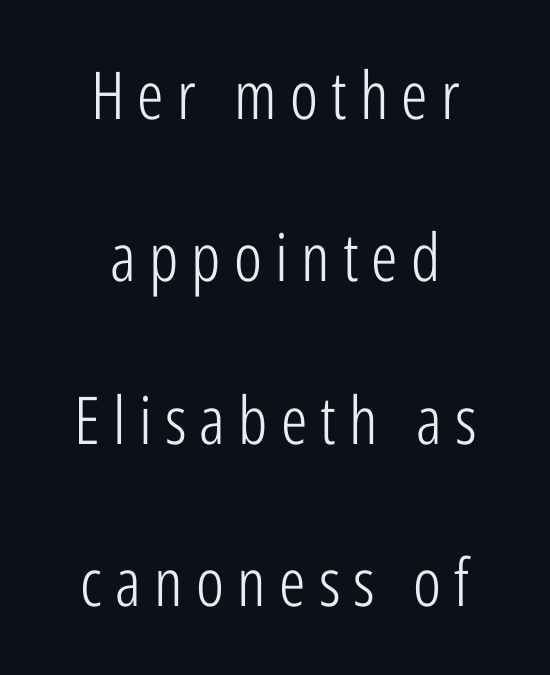
The image shows 66 px light, condensed sans-serif type, upright; set centered, loose line spacing (2.46x), unusually wide letter spacing (+0.2 em), not underlined; low stroke contrast and a medium x-height.
